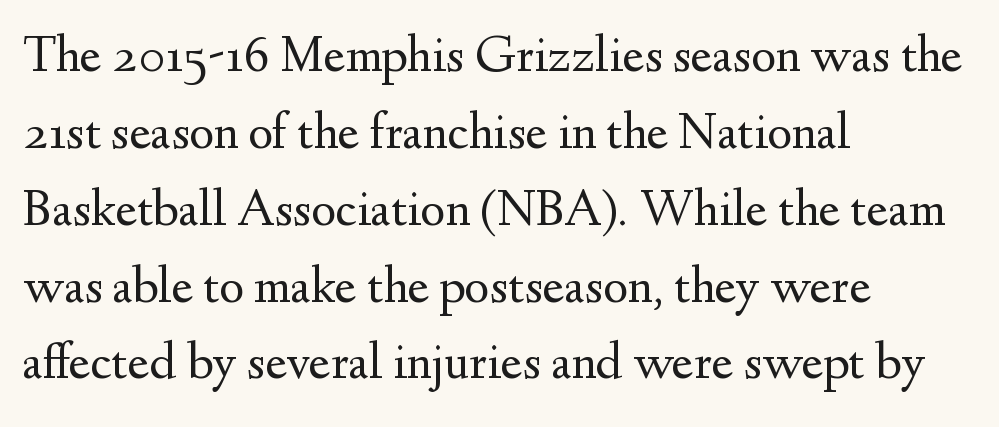
The typesetting does not lean heavy: it is not bold. The letters sit at their default tracking, neither squeezed nor spread. If you measured baseline to baseline, you'd find a middling distance. Proportional: the letters do not fall into vertical columns.
